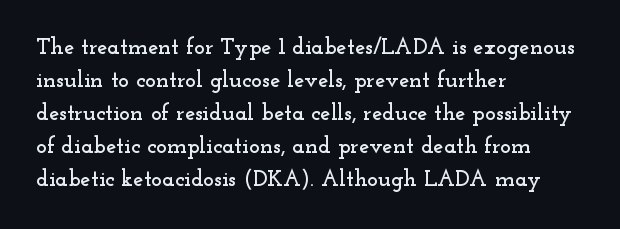
The image shows 23 px text type, upright; set left-aligned, normal line spacing (1.44x), normal letter spacing, not underlined.
